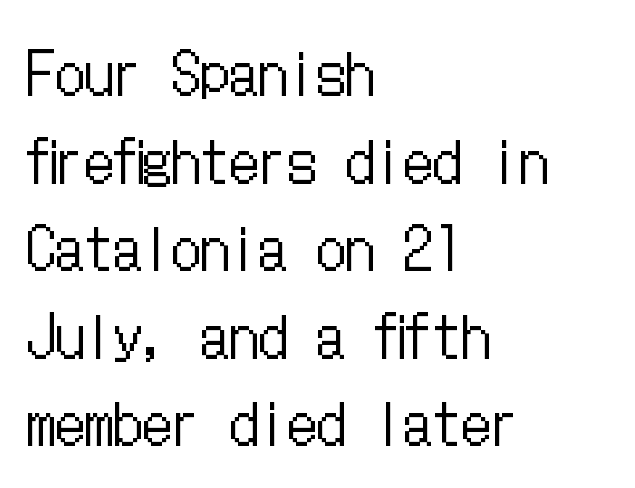
Q: Is the text bold? A: No.
Q: Is the text italic (slanted)? A: No, it is upright.
Q: Is the text underlined? A: No.
Q: How is the paragraph aligned? A: Left-aligned.
Q: Is the spacing between letters normal or unusually wide? A: Normal.
Q: Is the spacing between lines tight, normal or loose? A: Normal.
Q: Width (condensed, normal, or wide)? A: Condensed.
Q: Stroke contrast? A: Low.
Q: x-height? A: Medium.
